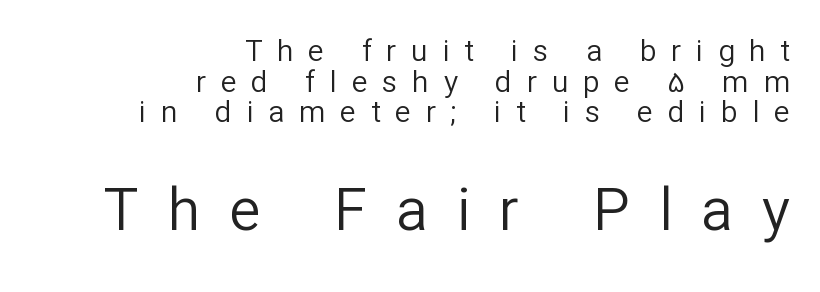
Q: Is the text bold? A: No.
Q: Is the text italic (slanted)? A: No, it is upright.
Q: Is the typeface a serif or a sans-serif typeface? A: Sans-serif.
Q: Is the text underlined? A: No.
Q: How is the paragraph aligned? A: Right-aligned.
Q: Is the spacing between letters normal or unusually wide? A: Unusually wide.
Q: Is the spacing between lines tight, normal or loose? A: Tight.
Q: Which block of text is set in a larger size, the first (top) or the second (bottom)? A: The second (bottom) one.
Q: Width (condensed, normal, or wide)? A: Normal.
Q: Stroke contrast? A: Low.
Q: x-height? A: Medium.
Q: Monospaced? A: No.
